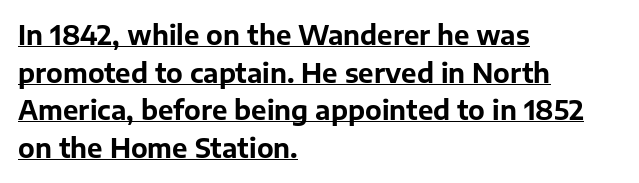
The image shows 26 px bold type, upright; set left-aligned, normal line spacing (1.45x), normal letter spacing, underlined.
